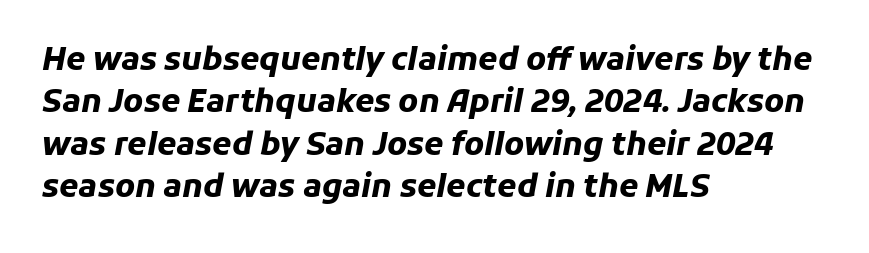
Spacing between characters is what you'd get straight out of the box. A dark, heavy texture on the line: the type is bold. A typesetter would mark this as italic. Left-aligned paragraph, ragged on the right. Rows of type keep a routine distance in the vertical direction. Proportional: the letters do not fall into vertical columns.
